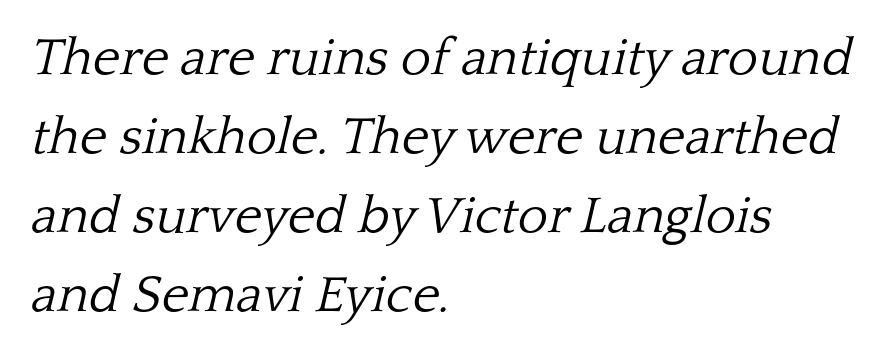
{"serif": "yes", "italic": "yes", "lean": "right", "slant_degrees": 13, "bold": "no", "weight": "light", "width": "normal", "stroke_contrast": "low", "x_height": "medium", "monospaced": "no", "underline": "no", "align": "left", "line_spacing": "normal", "line_spacing_ratio": 1.52, "letter_spacing": "normal", "letter_spacing_em": 0.0, "glyph_px": 52}
